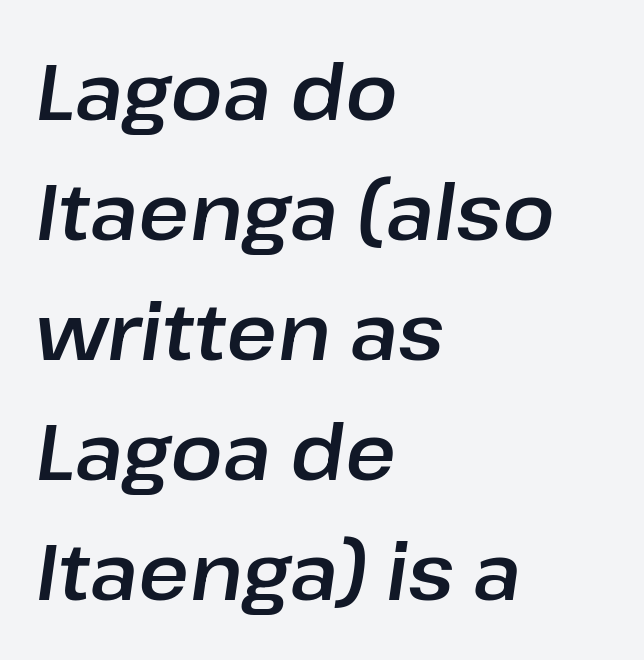
The image shows 78 px text type, italic (leaning right); set left-aligned, normal line spacing (1.54x), normal letter spacing, not underlined; low stroke contrast and a medium x-height.
